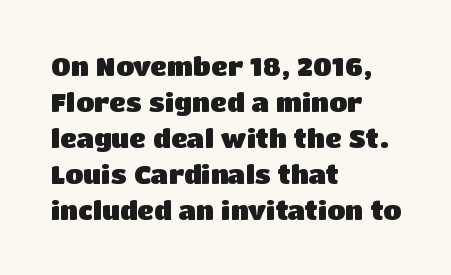
Weight: bold. Inter-character spacing is left at the font's built-in metrics. Check the space under the baseline: it is left empty. These lines sit exactly where default settings would place them. Compared with a centered layout, this one pins lines to the left instead.
